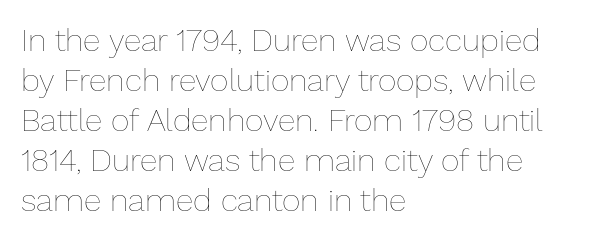
Q: Is the text bold? A: No.
Q: Is the text italic (slanted)? A: No, it is upright.
Q: Is the text underlined? A: No.
Q: How is the paragraph aligned? A: Left-aligned.
Q: Is the spacing between letters normal or unusually wide? A: Normal.
Q: Is the spacing between lines tight, normal or loose? A: Normal.
Q: Width (condensed, normal, or wide)? A: Normal.
Q: Stroke contrast? A: Low.
Q: x-height? A: Medium.
Q: Monospaced? A: No.
